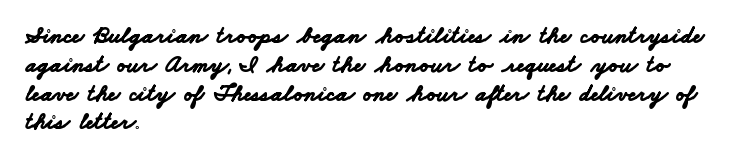
Does extra space separate the letters? No, they use regular spacing. The baseline area is clear. Set as a true bold cut, around the 700 mark. These lines stack with their left ends in a neat column.
